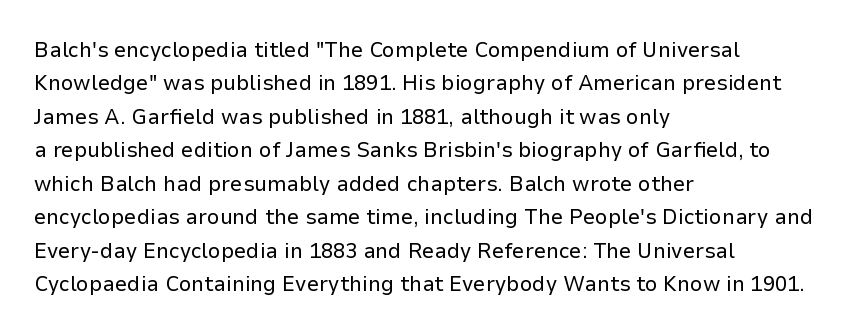
The image shows 22 px text type, upright; set left-aligned, normal line spacing (1.52x), normal letter spacing, not underlined.
